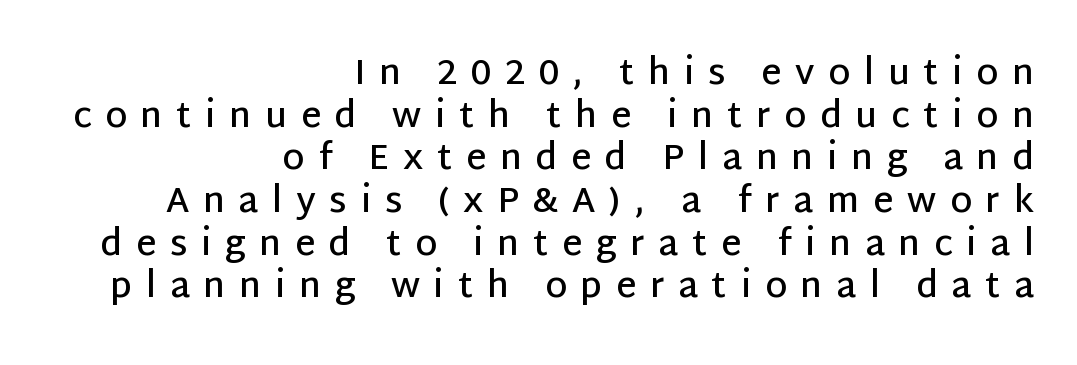
Q: Is the text bold? A: Semi-bold.
Q: Is the text italic (slanted)? A: No, it is upright.
Q: Is the typeface a serif or a sans-serif typeface? A: Sans-serif.
Q: Is the text underlined? A: No.
Q: How is the paragraph aligned? A: Right-aligned.
Q: Is the spacing between letters normal or unusually wide? A: Unusually wide.
Q: Width (condensed, normal, or wide)? A: Normal.
Q: Stroke contrast? A: Low.
Q: x-height? A: Large.
Q: Monospaced? A: No.
